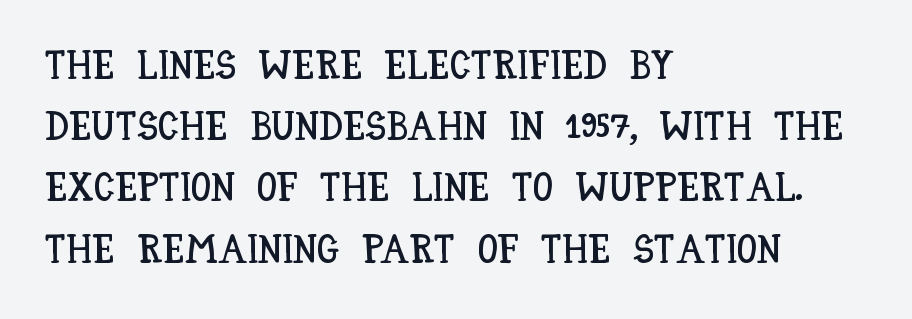
Q: Is the text italic (slanted)? A: No, it is upright.
Q: Is the text underlined? A: No.
Q: How is the paragraph aligned? A: Left-aligned.
Q: Is the spacing between letters normal or unusually wide? A: Normal.
Q: Is the spacing between lines tight, normal or loose? A: Normal.
Q: Width (condensed, normal, or wide)? A: Condensed.
Q: Stroke contrast? A: Low.
Q: x-height? A: Large.
Q: Monospaced? A: No.
